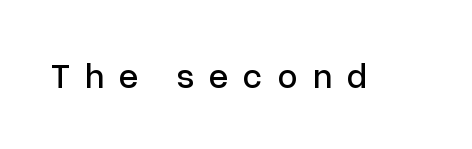
Varying glyph widths throughout — classic text-font behaviour. Observe the absence of serifs on each vertical stroke in this sample. Between one letter and the next there's a generous, obvious gap. Glance below the letters and you will spot only blank space. Posture: upright roman.
